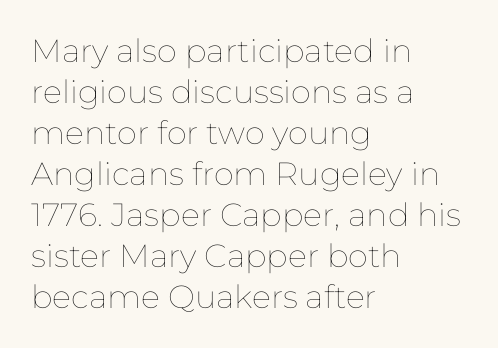
The typesetting does not lean heavy: it is not bold. No word sits above an underline. Is the letter spacing exaggerated? No — it looks like the ordinary default. Is this a fixed-width face? No — the glyphs have proportional, varying widths. Is there any slant? The stems are plumb. Alignment: flush left.
